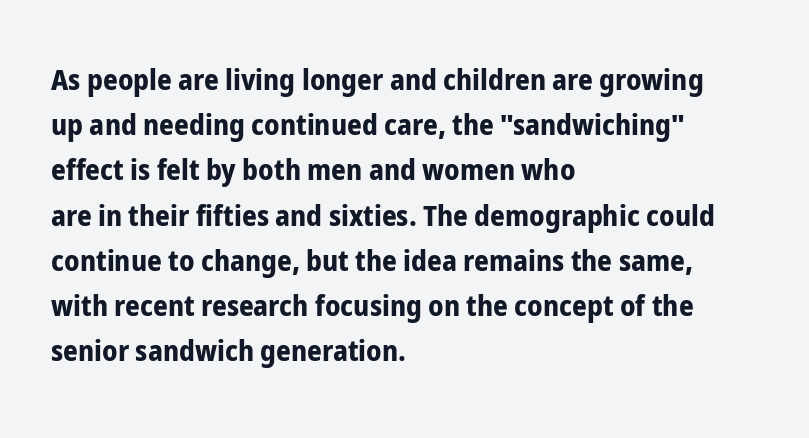
The image shows 29 px bold, condensed sans-serif type, upright; set left-aligned, normal line spacing (1.56x), normal letter spacing, not underlined; low stroke contrast and a medium x-height.
